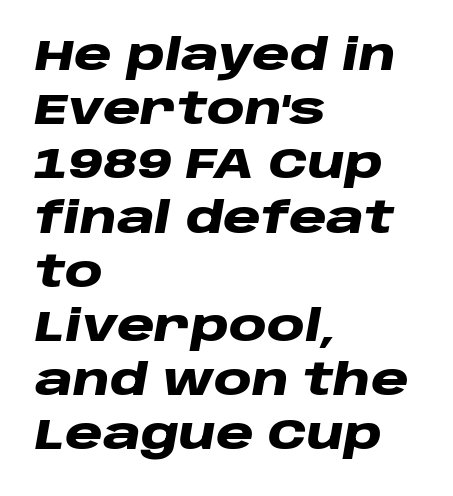
The image shows 43 px heavy, wide type, italic (leaning right); set left-aligned, normal line spacing (1.26x), normal letter spacing, not underlined; low stroke contrast and a large x-height.
